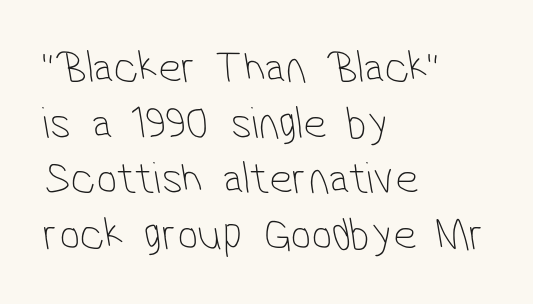
Q: Is the text bold? A: No.
Q: Is the typeface a serif or a sans-serif typeface? A: Sans-serif.
Q: Is the text underlined? A: No.
Q: How is the paragraph aligned? A: Left-aligned.
Q: Is the spacing between letters normal or unusually wide? A: Normal.
Q: Width (condensed, normal, or wide)? A: Condensed.
Q: Stroke contrast? A: Low.
Q: x-height? A: Medium.
Q: Monospaced? A: No.
